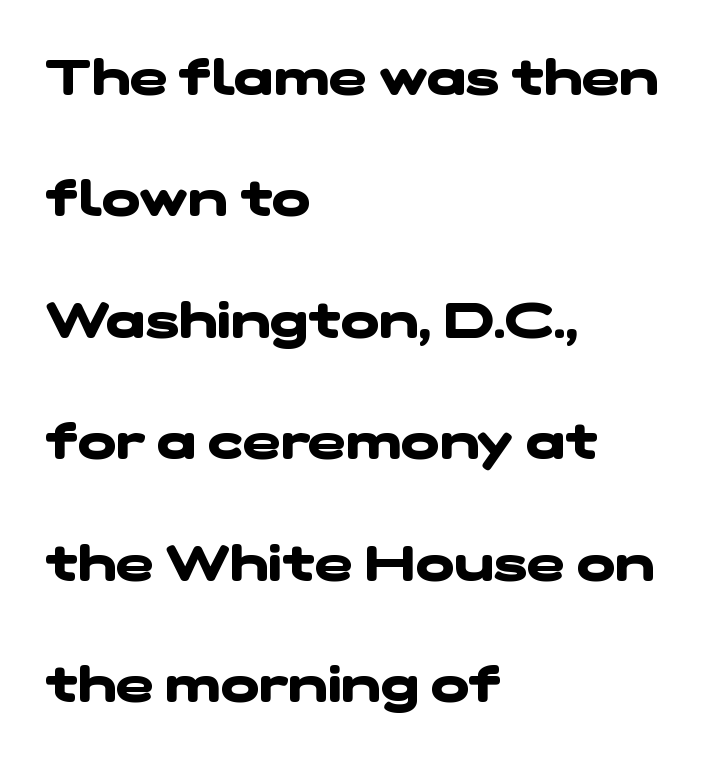
Words appear dense and cohesive because spacing is normal. Looks like regular typesetting: each glyph gets only the width it needs. Each new line begins a long way beneath the previous one. Caption: bold face, heavy strokes. Nope, no serifs anywhere on these letters. Lines of text with bare space underneath.
